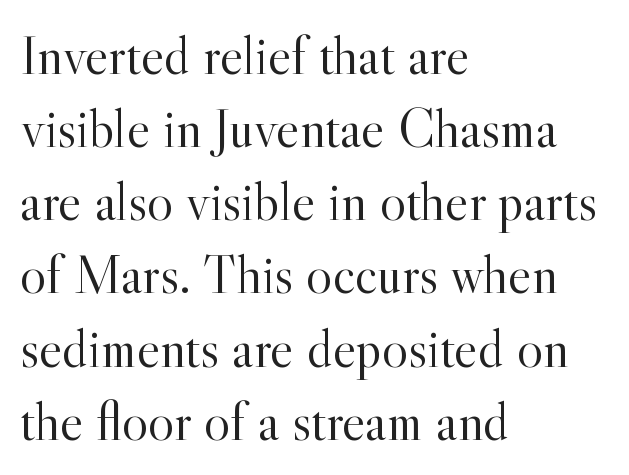
Q: Is the text bold? A: No.
Q: Is the text italic (slanted)? A: No, it is upright.
Q: Is the typeface a serif or a sans-serif typeface? A: Serif.
Q: Is the text underlined? A: No.
Q: How is the paragraph aligned? A: Left-aligned.
Q: Is the spacing between letters normal or unusually wide? A: Normal.
Q: Is the spacing between lines tight, normal or loose? A: Normal.
Q: Width (condensed, normal, or wide)? A: Normal.
Q: x-height? A: Small.
Q: Monospaced? A: No.
